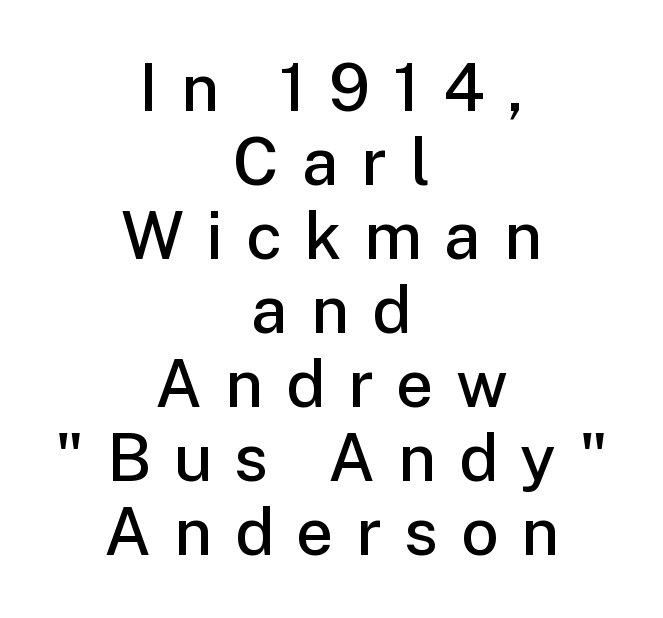
{"serif": "no", "italic": "no", "bold": "semi", "weight": "semibold", "width": "normal", "stroke_contrast": "low", "x_height": "medium", "monospaced": "no", "underline": "no", "align": "center", "line_spacing": "tight", "line_spacing_ratio": 1.12, "letter_spacing": "wide", "letter_spacing_em": 0.34, "glyph_px": 66}
